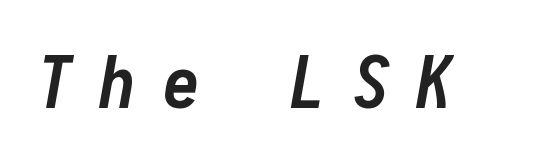
Typesetter's note: full bold, strokes at maximum text heaviness. In terms of letterspacing, this is a distinctly airy, spread setting. In terms of posture, this sample is oblique. You could count columns in this text — the font is strictly monospaced. Plain, unruled lines of type.
